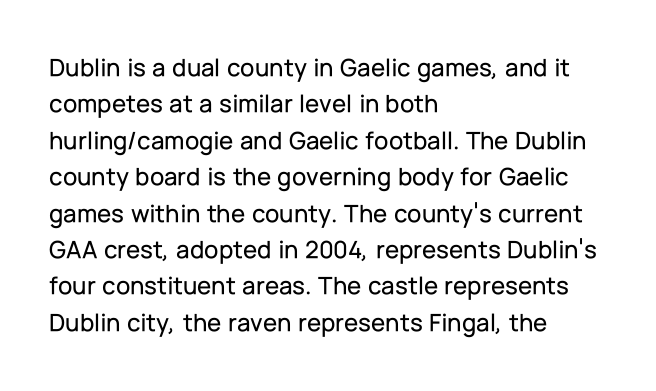
{"italic": "no", "underline": "no", "align": "left", "line_spacing": "normal", "line_spacing_ratio": 1.4, "letter_spacing": "normal", "letter_spacing_em": 0.0, "glyph_px": 26}
